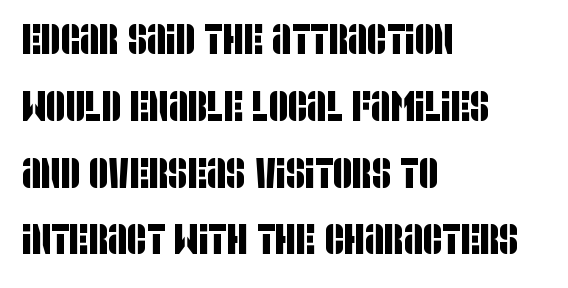
The image shows 42 px condensed sans-serif type; set left-aligned, normal line spacing (1.59x), normal letter spacing, not underlined; low stroke contrast and a large x-height.
